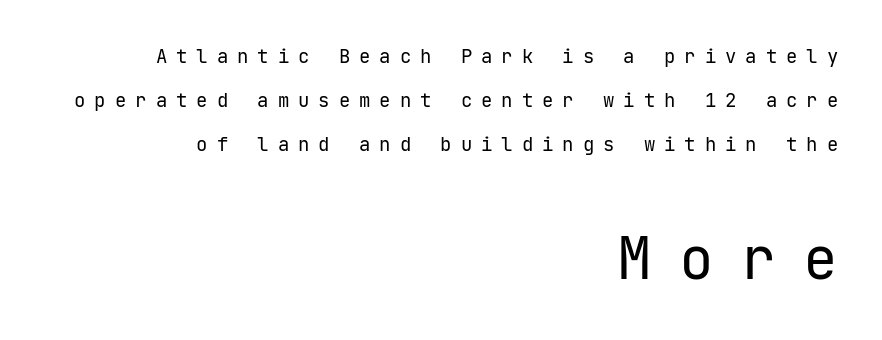
Q: Is the text bold? A: No.
Q: Is the text italic (slanted)? A: No, it is upright.
Q: Is the typeface a serif or a sans-serif typeface? A: Sans-serif.
Q: Is the text underlined? A: No.
Q: How is the paragraph aligned? A: Right-aligned.
Q: Is the spacing between letters normal or unusually wide? A: Unusually wide.
Q: Is the spacing between lines tight, normal or loose? A: Loose.
Q: Which block of text is set in a larger size, the first (top) or the second (bottom)? A: The second (bottom) one.
Q: Width (condensed, normal, or wide)? A: Normal.
Q: Stroke contrast? A: Low.
Q: x-height? A: Medium.
Q: Monospaced? A: Yes.
